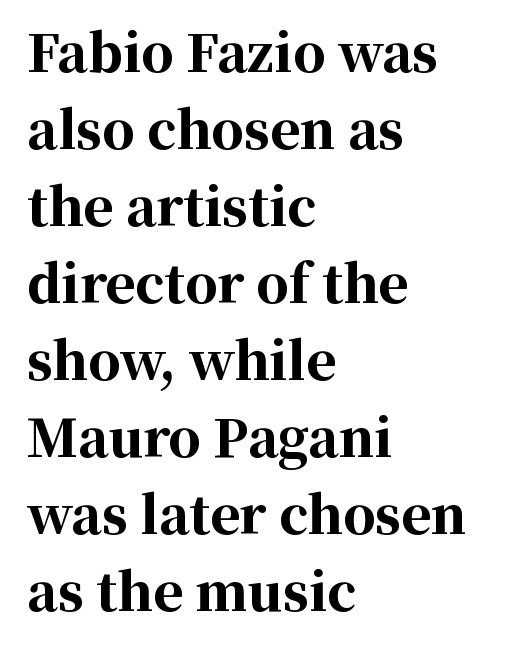
The image shows 51 px bold serif type, upright; set left-aligned, normal line spacing (1.51x), normal letter spacing, not underlined; high stroke contrast and a medium x-height.
